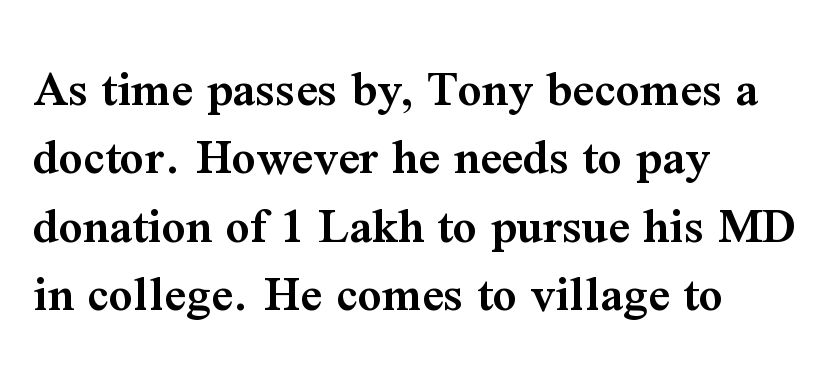
Q: Is the text bold? A: Semi-bold.
Q: Is the text italic (slanted)? A: No, it is upright.
Q: Is the typeface a serif or a sans-serif typeface? A: Serif.
Q: Is the text underlined? A: No.
Q: How is the paragraph aligned? A: Left-aligned.
Q: Is the spacing between letters normal or unusually wide? A: Normal.
Q: Is the spacing between lines tight, normal or loose? A: Normal.
Q: Width (condensed, normal, or wide)? A: Normal.
Q: Stroke contrast? A: Medium.
Q: x-height? A: Medium.
Q: Monospaced? A: No.
